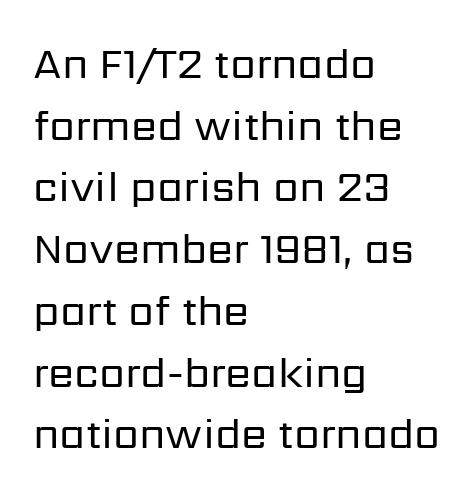
Q: Is the text bold? A: No.
Q: Is the text italic (slanted)? A: No, it is upright.
Q: Is the typeface a serif or a sans-serif typeface? A: Sans-serif.
Q: Is the text underlined? A: No.
Q: How is the paragraph aligned? A: Left-aligned.
Q: Is the spacing between letters normal or unusually wide? A: Normal.
Q: Is the spacing between lines tight, normal or loose? A: Normal.
Q: Width (condensed, normal, or wide)? A: Normal.
Q: Stroke contrast? A: Low.
Q: x-height? A: Medium.
Q: Monospaced? A: No.
